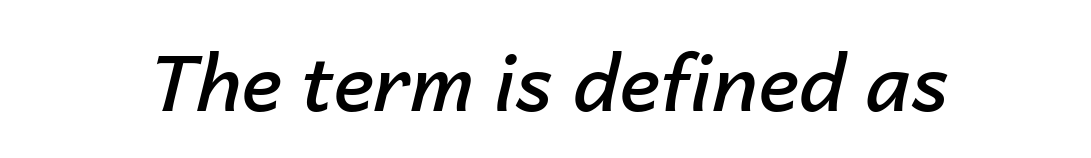
The image shows 77 px semibold type, italic (leaning right); set normal letter spacing, not underlined; low stroke contrast and a medium x-height.
